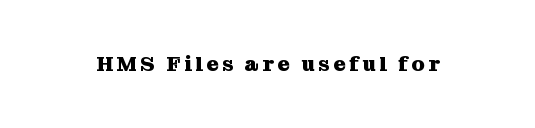
The image shows 21 px bold type, upright; set not underlined.
